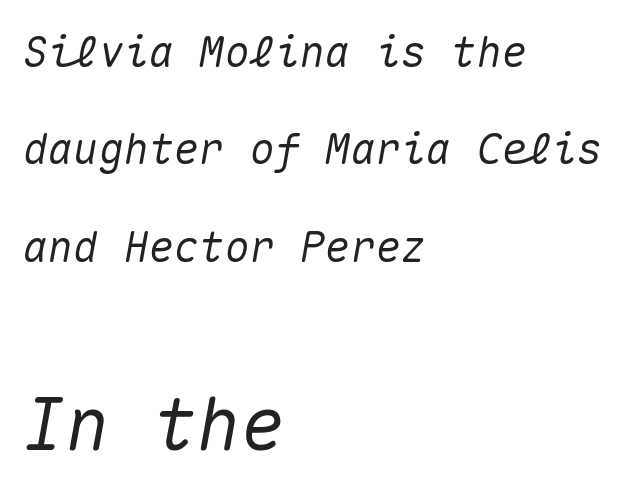
{"italic": "yes", "lean": "right", "slant_degrees": 10, "width": "normal", "stroke_contrast": "medium", "x_height": "medium", "monospaced": "yes", "underline": "no", "align": "left", "line_spacing": "loose", "line_spacing_ratio": 2.32, "letter_spacing": "normal", "letter_spacing_em": 0.0, "larger_block": "second", "size_ratio": 1.74, "glyph_px": 73}
